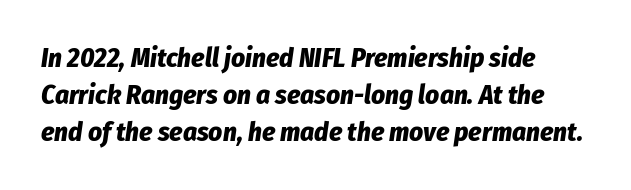
{"italic": "yes", "lean": "right", "slant_degrees": 8, "bold": "yes", "underline": "no", "line_spacing": "normal", "line_spacing_ratio": 1.37, "letter_spacing": "normal", "letter_spacing_em": 0.0, "glyph_px": 27}
